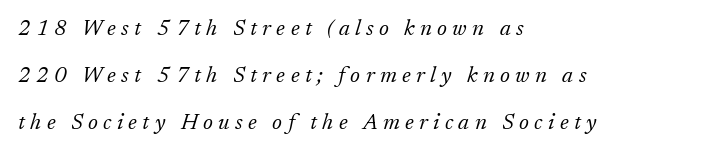
Q: Is the text bold? A: No.
Q: Is the text italic (slanted)? A: Yes, it leans right by about 17 degrees.
Q: Is the text underlined? A: No.
Q: How is the paragraph aligned? A: Left-aligned.
Q: Is the spacing between letters normal or unusually wide? A: Unusually wide.
Q: Is the spacing between lines tight, normal or loose? A: Loose.
